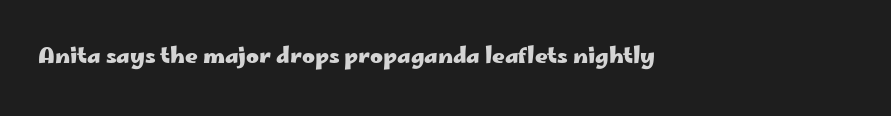
Short note: letters normally spaced. Words float on clear page, feet unadorned. The letters stand upright; this is a roman face. Heavy, bold letterforms.
